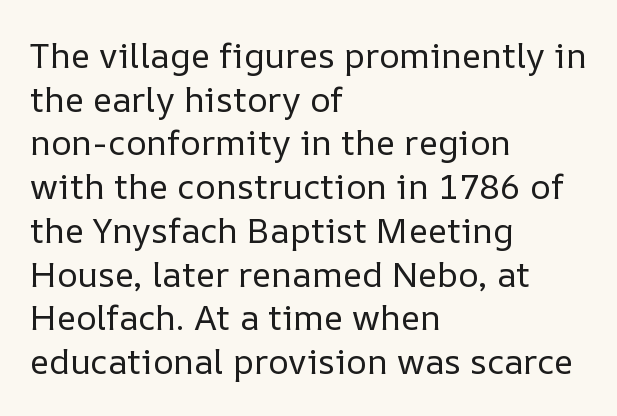
The image shows 35 px regular-weight type, upright; set left-aligned, normal line spacing (1.25x), normal letter spacing, not underlined; low stroke contrast and a medium x-height.
